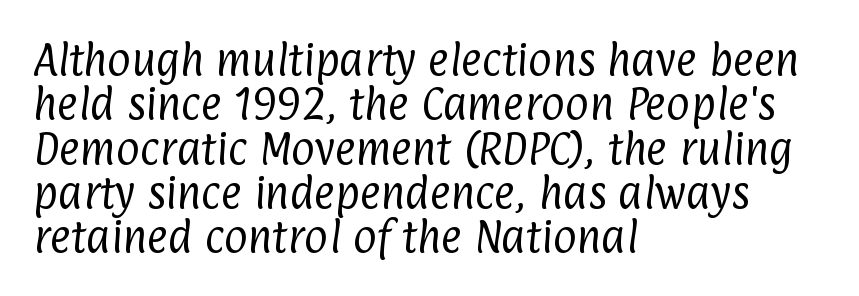
Q: Is the text bold? A: No.
Q: Is the typeface a serif or a sans-serif typeface? A: Sans-serif.
Q: Is the text underlined? A: No.
Q: How is the paragraph aligned? A: Left-aligned.
Q: Is the spacing between letters normal or unusually wide? A: Normal.
Q: Width (condensed, normal, or wide)? A: Condensed.
Q: Stroke contrast? A: Low.
Q: x-height? A: Medium.
Q: Monospaced? A: No.
